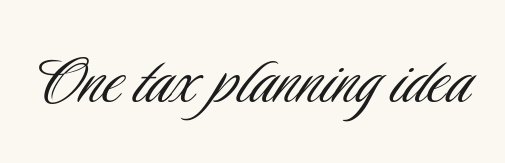
The image shows 78 px light, condensed sans-serif type; set normal letter spacing, not underlined; low stroke contrast and a small x-height.
